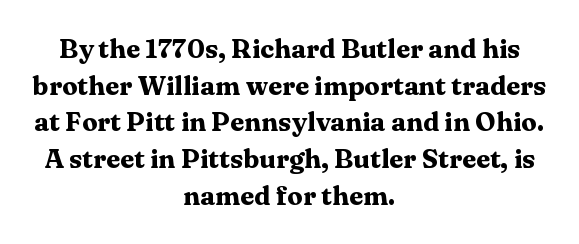
No word sits above an underline. Upright lettering throughout. Compared with typical paragraphs, the rows here are spaced about the same. Where is the straight margin? There isn't one; the lines are centered. Heavy-handed strokes throughout: this text is bold. Students, note that the glyphs here touch the page at normal intervals.
